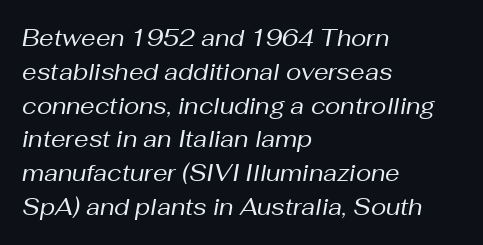
What stands out about the letter spacing? Nothing — it is the standard amount. The line-height multiplier appears to be the usual default. The rag falls on the right side of this text block. These glyphs show unthickened strokes, regular width or finer. Rule under the text: the space is simply empty.
